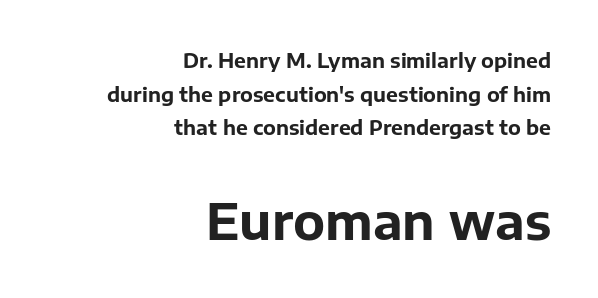
The image shows 50 px bold sans-serif type, upright; set right-aligned, normal line spacing (1.68x), normal letter spacing, not underlined; the second (bottom) block is 2.5x larger; low stroke contrast and a medium x-height.
